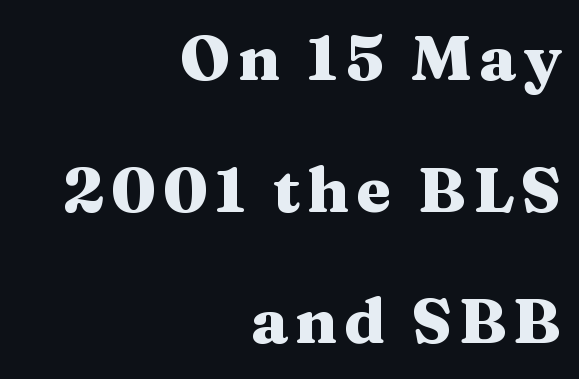
{"serif": "yes", "italic": "no", "bold": "yes", "weight": "heavy", "width": "wide", "stroke_contrast": "medium", "x_height": "medium", "monospaced": "no", "underline": "no", "align": "right", "line_spacing": "loose", "line_spacing_ratio": 2.09, "glyph_px": 63}
